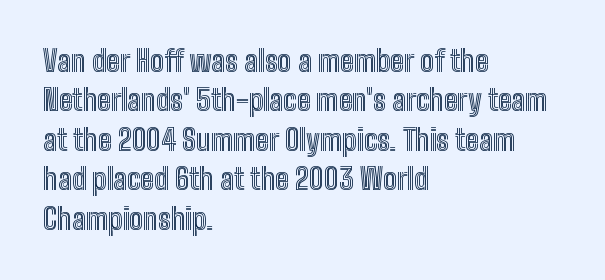
{"italic": "no", "width": "condensed", "x_height": "medium", "monospaced": "no", "underline": "no", "align": "left", "line_spacing": "normal", "line_spacing_ratio": 1.36, "letter_spacing": "normal", "letter_spacing_em": 0.0, "glyph_px": 29}
